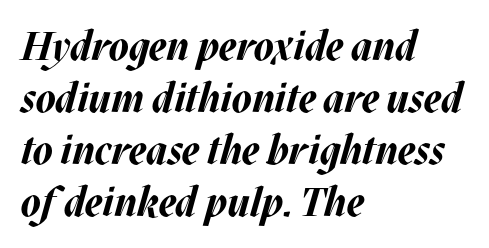
The image shows 40 px bold type, italic (leaning right); set left-aligned, normal line spacing (1.3x), normal letter spacing, not underlined; medium stroke contrast and a large x-height.
